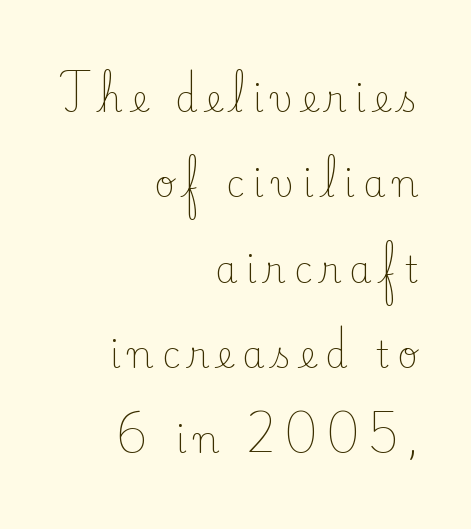
Q: Is the text bold? A: No.
Q: Is the text italic (slanted)? A: No, it is upright.
Q: Is the typeface a serif or a sans-serif typeface? A: Serif.
Q: Is the text underlined? A: No.
Q: How is the paragraph aligned? A: Right-aligned.
Q: Is the spacing between letters normal or unusually wide? A: Unusually wide.
Q: Is the spacing between lines tight, normal or loose? A: Loose.
Q: Width (condensed, normal, or wide)? A: Normal.
Q: Stroke contrast? A: Low.
Q: x-height? A: Small.
Q: Monospaced? A: No.
